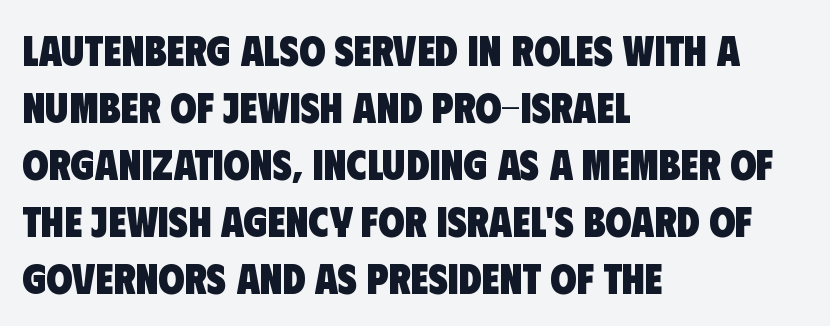
Reading down the block, your eye returns to a fixed left position each line. Between one letter and the next there's only the usual sliver of space. Here the designer chose a conventional face with non-uniform glyph widths. Letters rest on an invisible, unmarked baseline.
